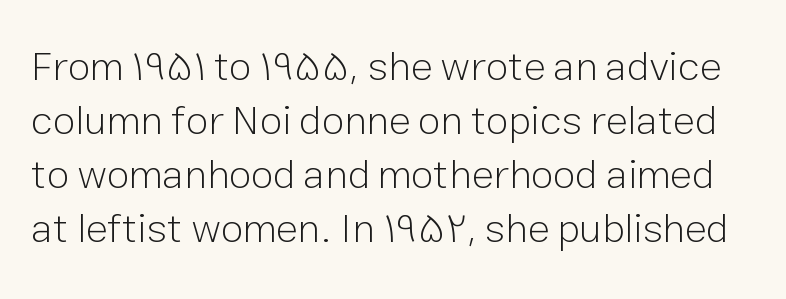
Does the leading feel generous? No, just average. Short note: letters normally spaced. The string is rendered with underlining switched off. The strokes carry an ordinary text weight at most. These lines are rendered in a variable-pitch font.
